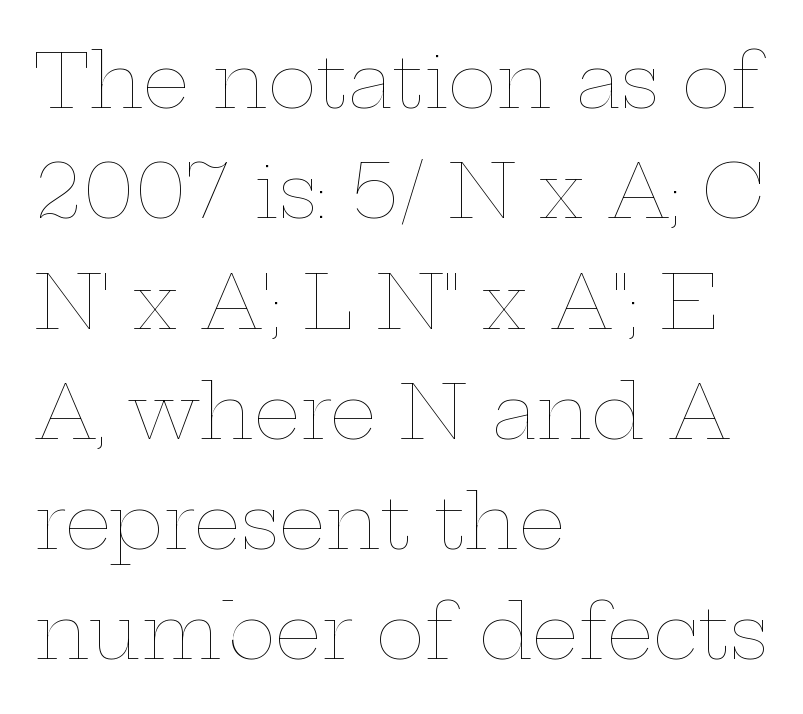
The image shows 74 px thin, wide type, upright; set left-aligned, normal line spacing (1.49x), normal letter spacing, not underlined; low stroke contrast and a medium x-height.
